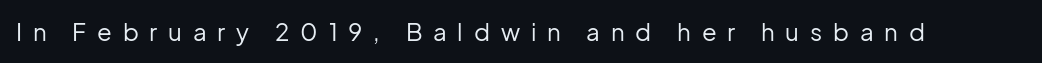
The letters look calm and open, with moderate or lighter stems. Posture: upright roman. The passage shown has open, widely tracked lettering throughout. The baseline area is clear.
